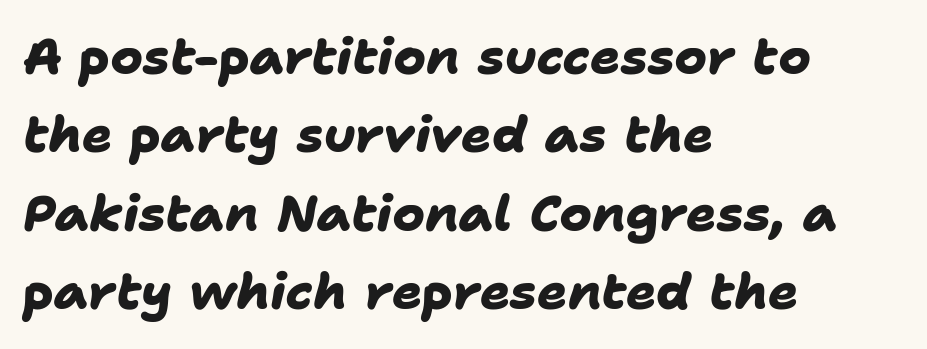
Q: Is the text bold? A: Yes.
Q: Is the typeface a serif or a sans-serif typeface? A: Sans-serif.
Q: Is the text underlined? A: No.
Q: How is the paragraph aligned? A: Left-aligned.
Q: Is the spacing between letters normal or unusually wide? A: Normal.
Q: Is the spacing between lines tight, normal or loose? A: Normal.
Q: Width (condensed, normal, or wide)? A: Normal.
Q: Stroke contrast? A: Low.
Q: x-height? A: Medium.
Q: Monospaced? A: No.
